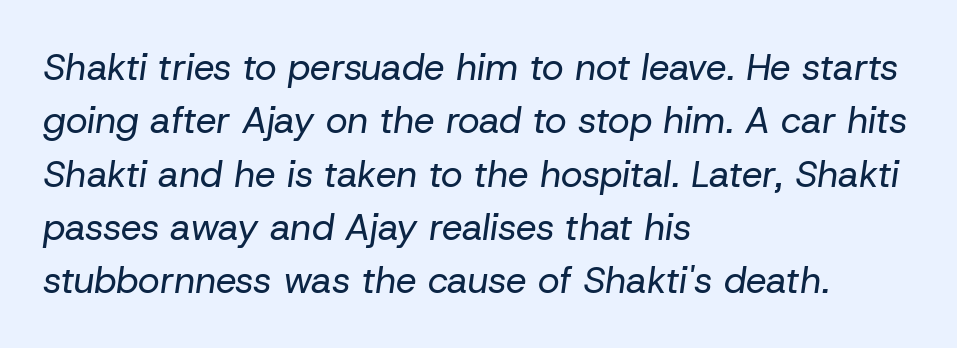
The image shows 37 px regular-weight type, italic (leaning right); set left-aligned, normal line spacing (1.44x), normal letter spacing, not underlined; low stroke contrast and a medium x-height.
